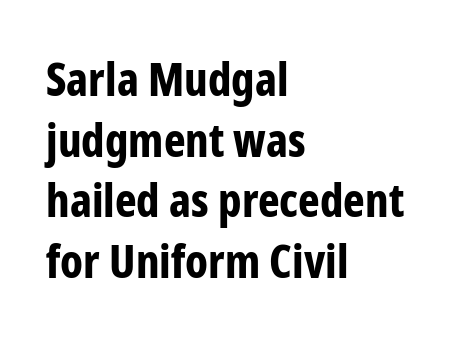
Q: Is the text bold? A: Yes.
Q: Is the text italic (slanted)? A: No, it is upright.
Q: Is the typeface a serif or a sans-serif typeface? A: Sans-serif.
Q: Is the text underlined? A: No.
Q: How is the paragraph aligned? A: Left-aligned.
Q: Is the spacing between letters normal or unusually wide? A: Normal.
Q: Is the spacing between lines tight, normal or loose? A: Normal.
Q: Width (condensed, normal, or wide)? A: Condensed.
Q: Stroke contrast? A: Low.
Q: x-height? A: Medium.
Q: Monospaced? A: No.
